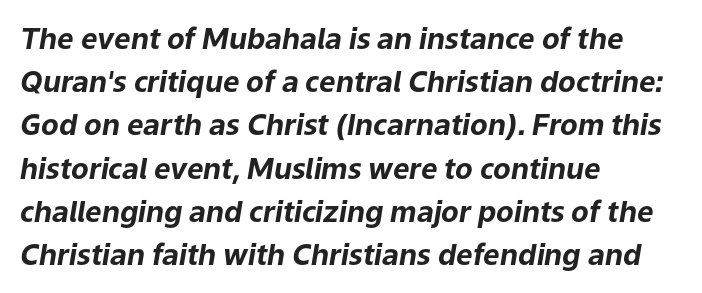
The image shows 29 px bold type, italic (leaning right); set left-aligned, normal line spacing (1.49x), normal letter spacing, not underlined; low stroke contrast and a medium x-height.
